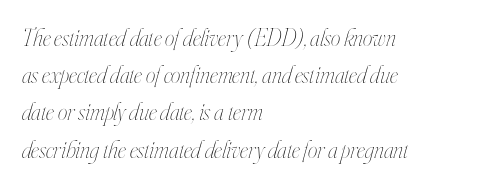
Q: Is the text bold? A: No.
Q: Is the text italic (slanted)? A: Yes, it leans right by about 16 degrees.
Q: Is the text underlined? A: No.
Q: How is the paragraph aligned? A: Left-aligned.
Q: Is the spacing between letters normal or unusually wide? A: Normal.
Q: Is the spacing between lines tight, normal or loose? A: Normal.
